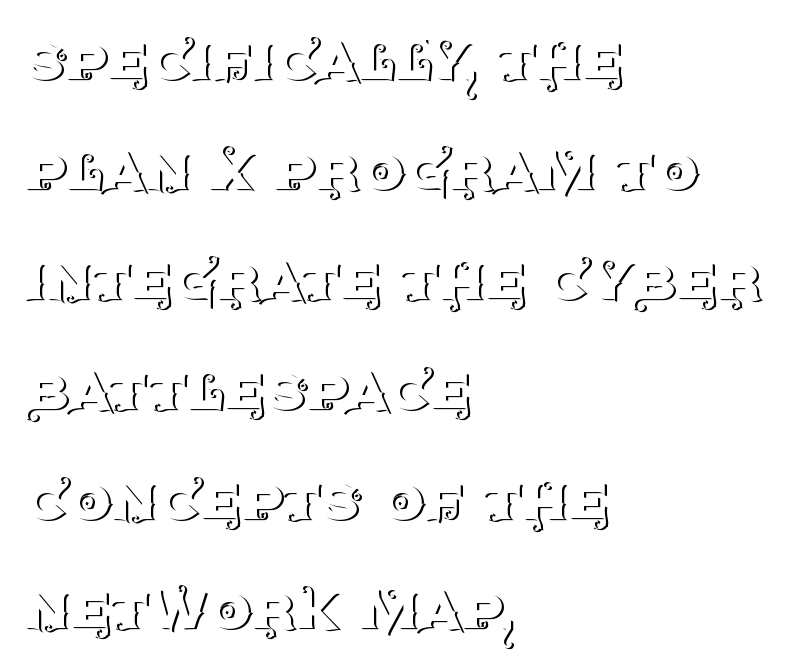
The specimen reads as upright at a glance. These lines are composed in type with serifs. Descenders are the only things crossing below the line. Notice how the passage keeps a crisp vertical edge on the left only. The weight would be labelled regular, book, light, or lighter still. A typesetter would call this zero additional tracking.
